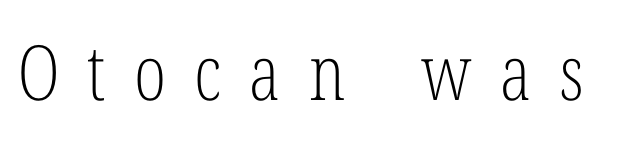
Q: Is the text bold? A: No.
Q: Is the text italic (slanted)? A: No, it is upright.
Q: Is the typeface a serif or a sans-serif typeface? A: Serif.
Q: Is the text underlined? A: No.
Q: Is the spacing between letters normal or unusually wide? A: Unusually wide.
Q: Width (condensed, normal, or wide)? A: Condensed.
Q: Stroke contrast? A: Low.
Q: x-height? A: Medium.
Q: Monospaced? A: No.
